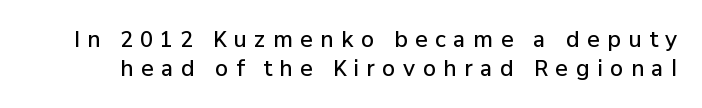
Q: Is the text bold? A: Semi-bold.
Q: Is the text italic (slanted)? A: No, it is upright.
Q: Is the text underlined? A: No.
Q: Is the spacing between letters normal or unusually wide? A: Unusually wide.
Q: Is the spacing between lines tight, normal or loose? A: Normal.
